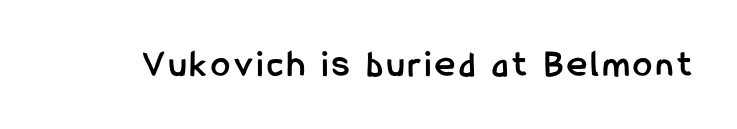
{"serif": "no", "italic": "no", "bold": "yes", "weight": "semibold", "width": "condensed", "stroke_contrast": "low", "x_height": "medium", "monospaced": "no", "underline": "no", "glyph_px": 38}
